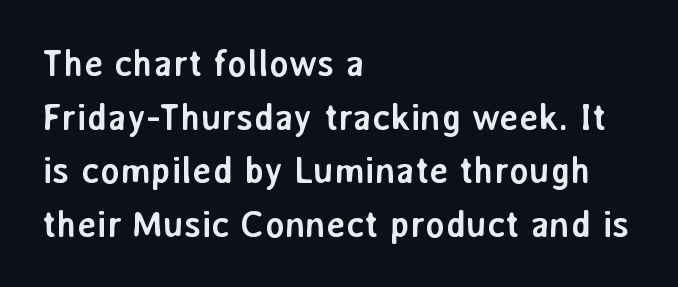
One glance says typical: line gaps are just what's usual. The rag falls on the right side of this text block. Is this a fixed-width face? No — the glyphs have proportional, varying widths. Standard letterfit; no display-style spreading of the glyphs. A typesetter would label this face a sans. Rendered with straight, roman letterforms.
